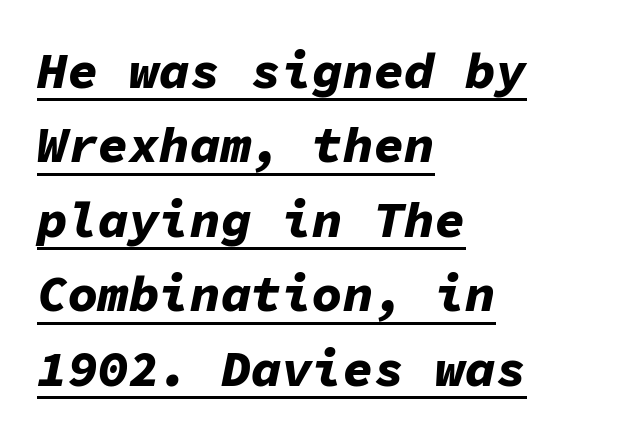
The image shows 51 px bold type, italic (leaning right), monospaced; set left-aligned, normal line spacing (1.46x), normal letter spacing, underlined; low stroke contrast and a medium x-height.
